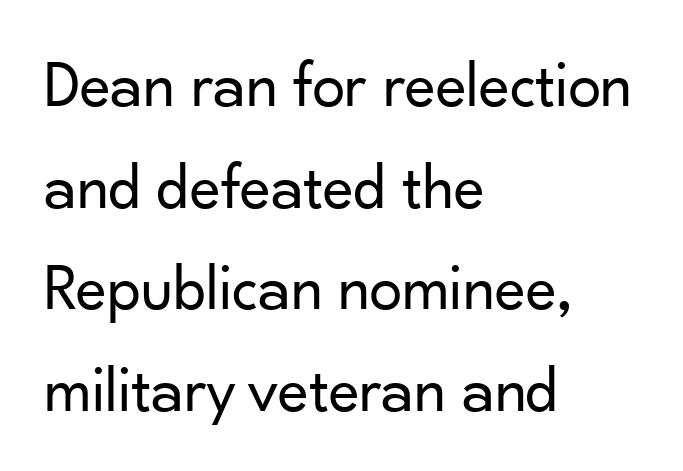
Bold? No — there's no thickening of the strokes. Note the varied advance widths — an 'i' is clearly narrower than an 'm'. The rendering shows plain stroke endings on the letterforms — a sans-serif design. One-word summary of the alignment: left. Students, note that the glyphs here touch the page at normal intervals. The letters stand straight up with perfectly vertical stems.
